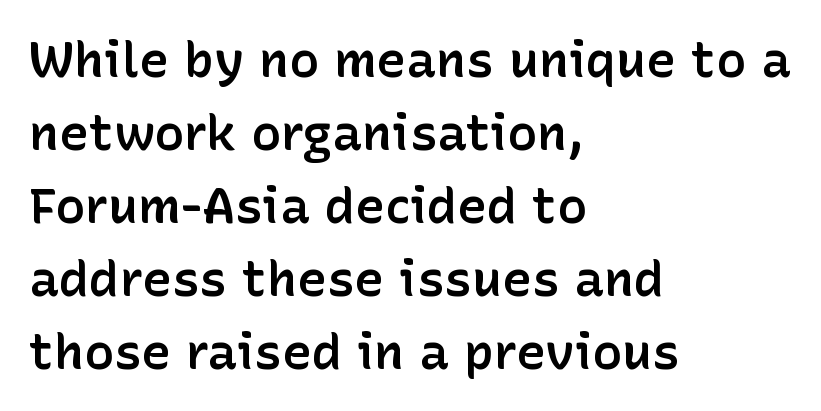
{"serif": "no", "italic": "no", "bold": "semi", "weight": "semibold", "width": "normal", "stroke_contrast": "low", "x_height": "medium", "monospaced": "no", "underline": "no", "align": "left", "line_spacing": "normal", "line_spacing_ratio": 1.46, "letter_spacing": "normal", "letter_spacing_em": 0.0, "glyph_px": 50}
